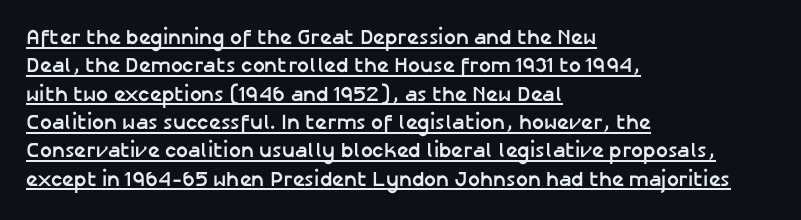
Q: Is the text bold? A: Yes.
Q: Is the text italic (slanted)? A: No, it is upright.
Q: Is the text underlined? A: Yes.
Q: How is the paragraph aligned? A: Left-aligned.
Q: Is the spacing between letters normal or unusually wide? A: Normal.
Q: Is the spacing between lines tight, normal or loose? A: Normal.
